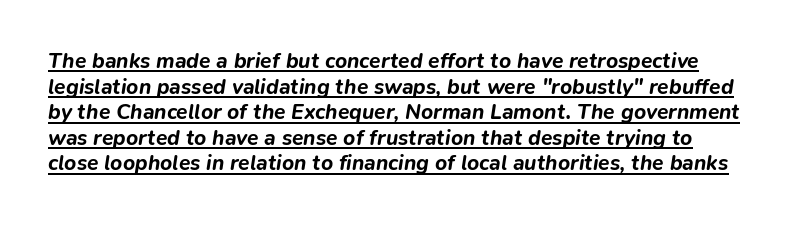
The rendering uses a bold face; every stroke is thick and dark. No extra tracking has been applied to these lines. The rendering uses the underline text-decoration. The specimen reads as italic at a glance.
